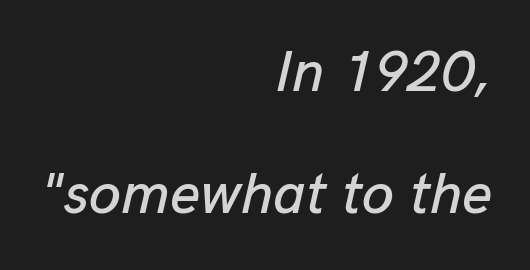
Short and long lines alike share a common ending point at right. Default kerning and tracking; the words read as compact shapes. The letters advance in unequal steps, a hallmark of proportional type. Does the leading feel generous? Absolutely, it's lavish. Is the type slanted? Yes — the strokes lean at a clear angle.
